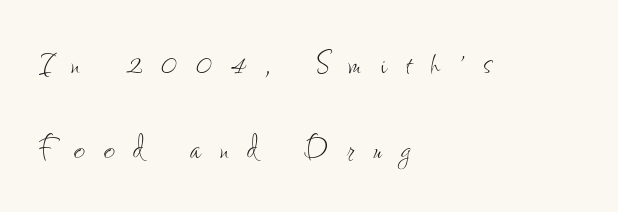
The image shows 39 px thin, condensed type; set left-aligned, loose line spacing (2.18x), unusually wide letter spacing (+0.49 em), not underlined; low stroke contrast and a small x-height.
